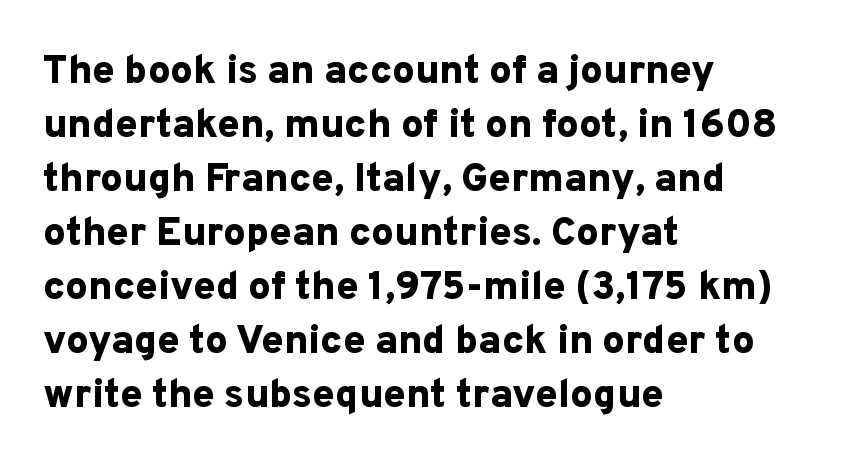
Q: Is the text bold? A: Yes.
Q: Is the text italic (slanted)? A: No, it is upright.
Q: Is the typeface a serif or a sans-serif typeface? A: Sans-serif.
Q: Is the text underlined? A: No.
Q: How is the paragraph aligned? A: Left-aligned.
Q: Is the spacing between letters normal or unusually wide? A: Normal.
Q: Is the spacing between lines tight, normal or loose? A: Normal.
Q: Width (condensed, normal, or wide)? A: Normal.
Q: Stroke contrast? A: Low.
Q: x-height? A: Medium.
Q: Monospaced? A: No.
